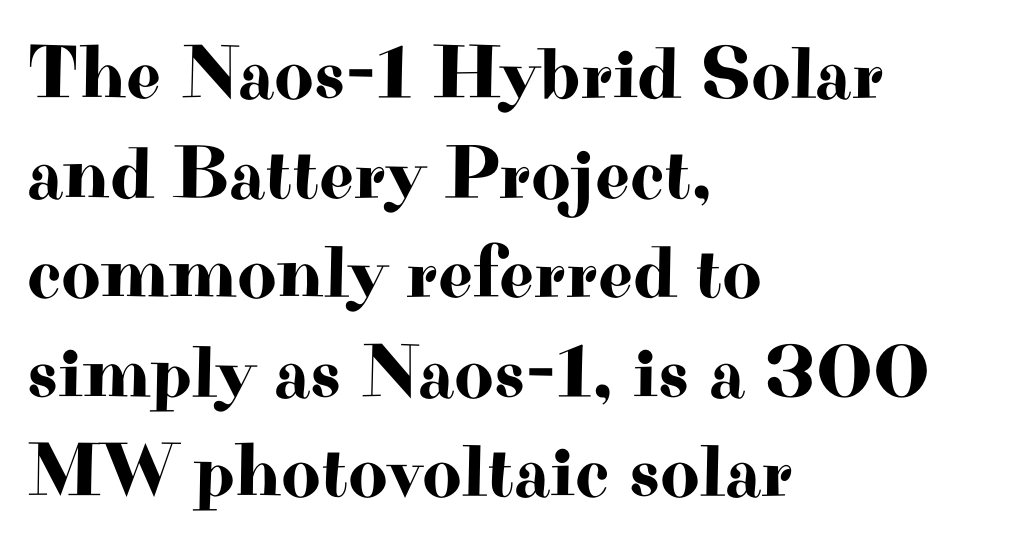
The image shows 76 px wide serif type, upright; set left-aligned, normal line spacing (1.31x), normal letter spacing, not underlined; high stroke contrast and a small x-height.
